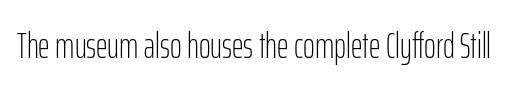
{"serif": "no", "italic": "no", "bold": "no", "weight": "light", "width": "condensed", "stroke_contrast": "low", "x_height": "medium", "monospaced": "no", "underline": "no", "letter_spacing": "normal", "letter_spacing_em": 0.0, "glyph_px": 36}
